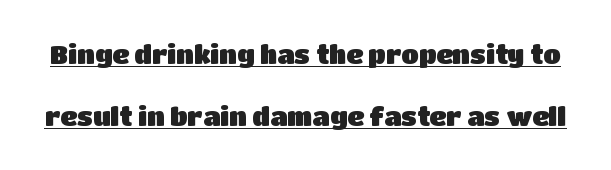
Q: Is the text italic (slanted)? A: No, it is upright.
Q: Is the text underlined? A: Yes.
Q: Is the spacing between letters normal or unusually wide? A: Normal.
Q: Is the spacing between lines tight, normal or loose? A: Loose.
